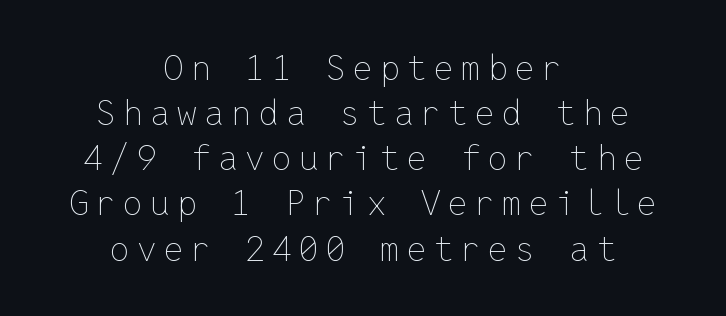
Compared with a typical body face, this is equally light or lighter still. When letters stand straight like this, we call the style roman or upright. You could count columns in this text — the font is strictly monospaced. Both edges are ragged and mirror each other, which tells us the setting is centered. Rows of type keep a routine distance in the vertical direction. The letterforms stand isolated, each surrounded by extra space.
